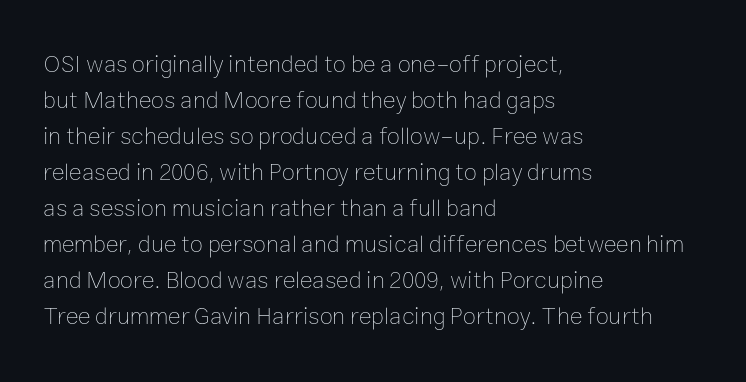
There is no visible air inserted between adjacent glyphs. The rendering anchors every line to the left-hand side. Counters stay open thanks to moderate or lighter strokes. Is there much room between lines? A standard amount, neither cramped nor airy. Type without underlining.
